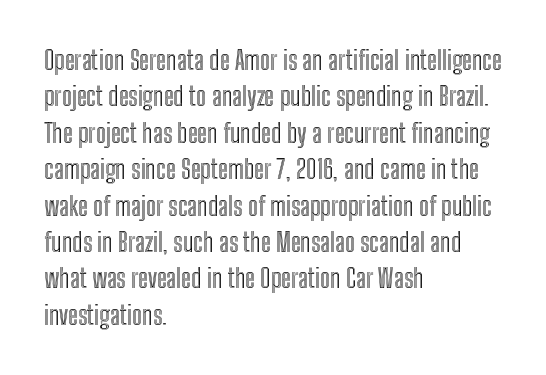
Each line starts at the same left margin while the right side varies. There is no visible air inserted between adjacent glyphs. Baseline-to-baseline distance is the conventional proportion of letter height. No italicization has been applied; the sample stays upright.
